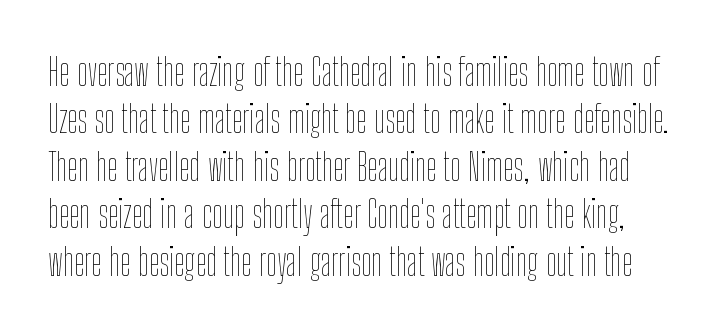
Q: Is the text bold? A: No.
Q: Is the text italic (slanted)? A: No, it is upright.
Q: Is the text underlined? A: No.
Q: Is the spacing between letters normal or unusually wide? A: Normal.
Q: Is the spacing between lines tight, normal or loose? A: Normal.
Q: Width (condensed, normal, or wide)? A: Condensed.
Q: Stroke contrast? A: Low.
Q: x-height? A: Medium.
Q: Monospaced? A: No.
